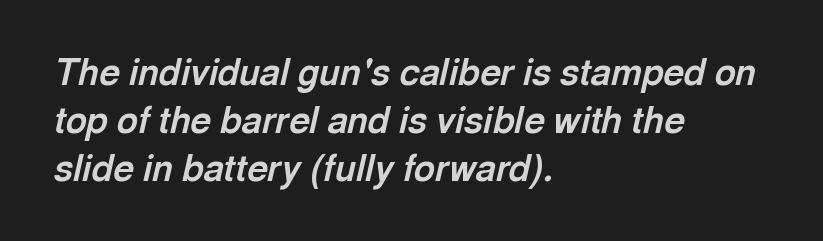
The image shows 36 px bold type, italic (leaning right); set left-aligned, normal line spacing (1.33x), normal letter spacing, not underlined; a medium x-height.
